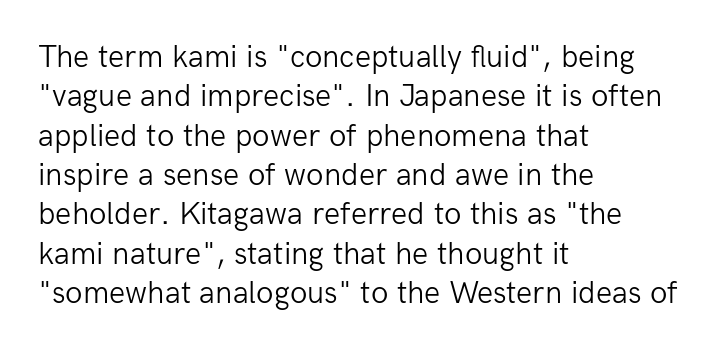
This is sans-serif lettering, the kind often seen on screens and signage. A typesetter would call this proportional, since set widths differ per character. If you drew a ruler down the left edge, every line would touch it. Unmarked baselines from the first word to the last.
